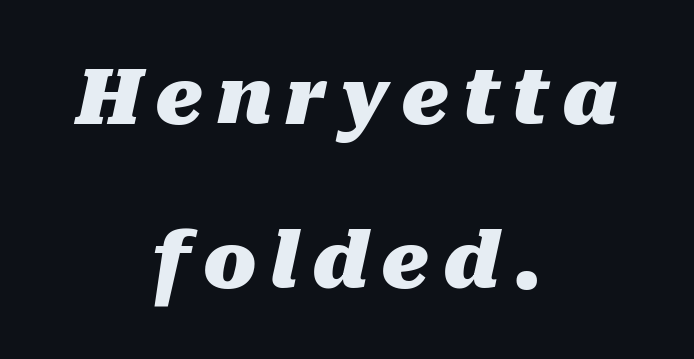
{"italic": "yes", "lean": "right", "slant_degrees": 10, "bold": "yes", "weight": "heavy", "width": "normal", "stroke_contrast": "medium", "x_height": "medium", "monospaced": "no", "underline": "no", "align": "center", "line_spacing": "loose", "line_spacing_ratio": 2.1, "glyph_px": 78}
